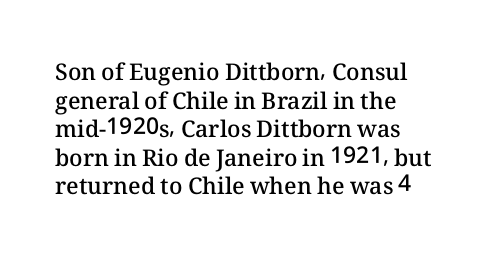
{"italic": "no", "bold": "semi", "underline": "no", "line_spacing_ratio": 1.24, "letter_spacing": "normal", "letter_spacing_em": 0.0, "glyph_px": 23}
